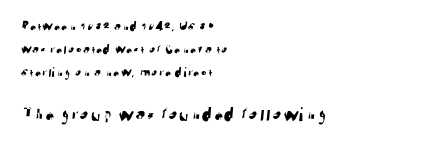
Interline gaps are of average width in this sample. The string is rendered with underlining switched off. Notice how the passage keeps a crisp vertical edge on the left only. Caption: upper text group reduced, lower text group enlarged. The rendering keeps characters at their native spacing.
